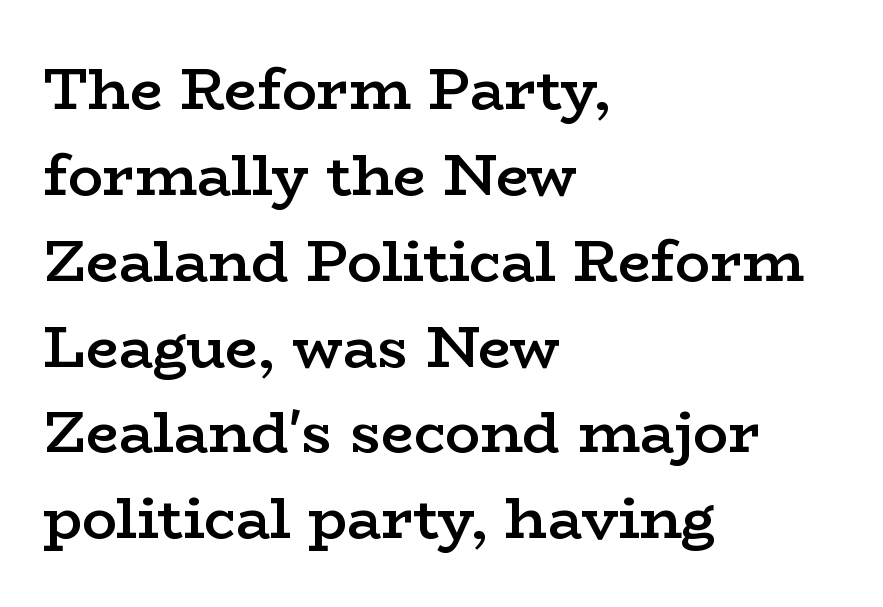
Nothing unusual about the tracking: characters are spaced as the font intends. Type without underlining. The font is running at a semibold setting, under full bold. Observe the serifs anchoring each vertical stroke in this sample. Which margin do the lines hug? The left one — the right edge is uneven. The rendering uses natural spacing where letterforms have individual widths.
